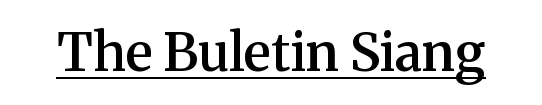
Q: Is the text bold? A: Semi-bold.
Q: Is the text italic (slanted)? A: No, it is upright.
Q: Is the typeface a serif or a sans-serif typeface? A: Serif.
Q: Is the text underlined? A: Yes.
Q: Is the spacing between letters normal or unusually wide? A: Normal.
Q: Width (condensed, normal, or wide)? A: Normal.
Q: Stroke contrast? A: Medium.
Q: x-height? A: Medium.
Q: Monospaced? A: No.
